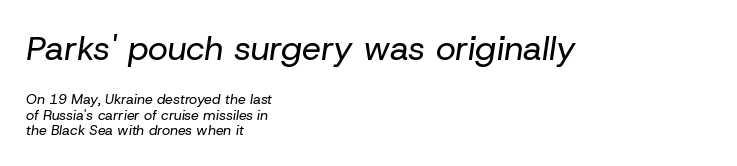
The image shows 34 px regular-weight type, italic (leaning right); set left-aligned, tight line spacing (1.09x), normal letter spacing, not underlined; the first (top) block is 2.43x larger; low stroke contrast and a medium x-height.
